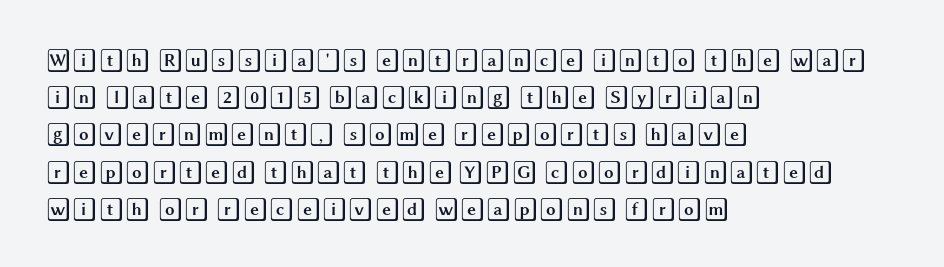
Q: Is the text italic (slanted)? A: No, it is upright.
Q: Is the text underlined? A: No.
Q: How is the paragraph aligned? A: Left-aligned.
Q: Is the spacing between letters normal or unusually wide? A: Normal.
Q: Is the spacing between lines tight, normal or loose? A: Normal.
